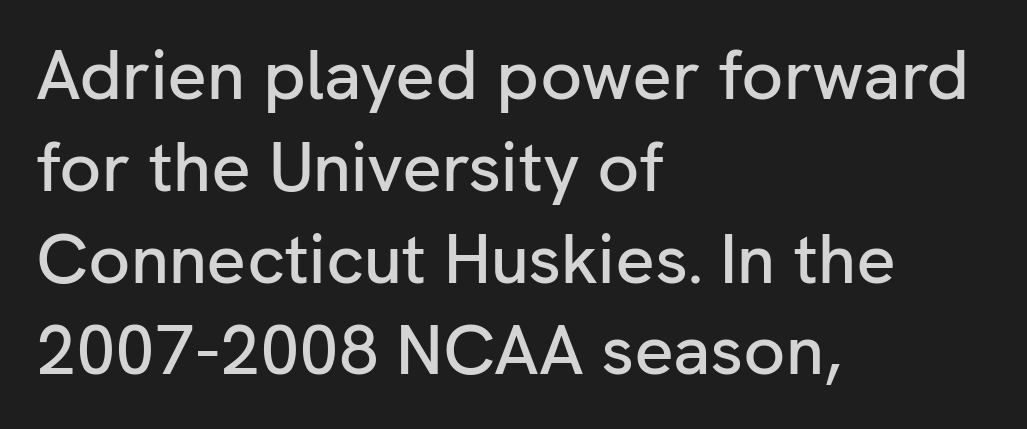
In terms of posture, this sample is upright. Each new line begins a customary step beneath the previous one. The rendering shows plain stroke endings on the letterforms — a sans-serif design. The letters advance in unequal steps, a hallmark of proportional type.
